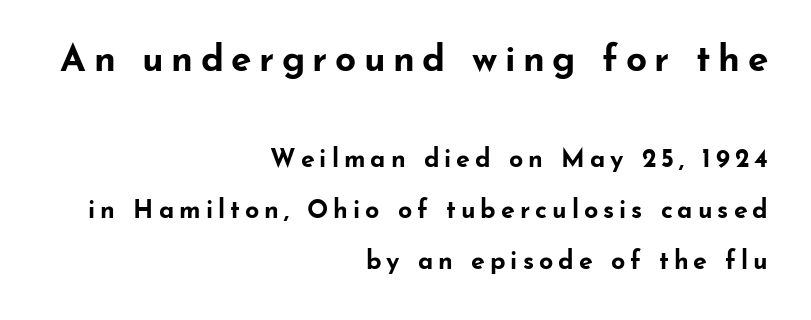
Q: Is the text bold? A: Yes.
Q: Is the text italic (slanted)? A: No, it is upright.
Q: Is the typeface a serif or a sans-serif typeface? A: Sans-serif.
Q: Is the text underlined? A: No.
Q: How is the paragraph aligned? A: Right-aligned.
Q: Is the spacing between letters normal or unusually wide? A: Unusually wide.
Q: Is the spacing between lines tight, normal or loose? A: Loose.
Q: Which block of text is set in a larger size, the first (top) or the second (bottom)? A: The first (top) one.
Q: Width (condensed, normal, or wide)? A: Wide.
Q: Stroke contrast? A: Low.
Q: x-height? A: Small.
Q: Monospaced? A: No.
